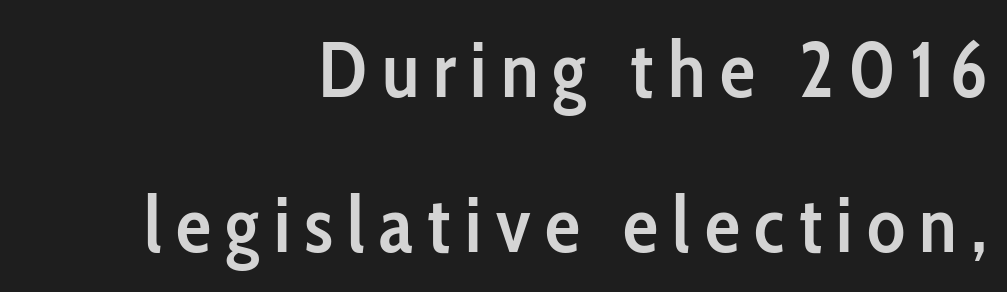
{"serif": "no", "italic": "no", "bold": "semi", "weight": "semibold", "width": "condensed", "stroke_contrast": "low", "x_height": "medium", "monospaced": "no", "underline": "no", "align": "right", "line_spacing": "loose", "line_spacing_ratio": 1.96, "glyph_px": 79}
